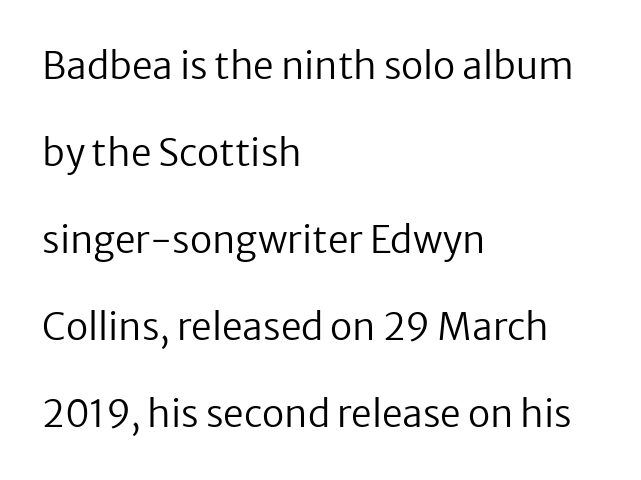
Q: Is the text bold? A: No.
Q: Is the text italic (slanted)? A: No, it is upright.
Q: Is the typeface a serif or a sans-serif typeface? A: Sans-serif.
Q: Is the text underlined? A: No.
Q: How is the paragraph aligned? A: Left-aligned.
Q: Is the spacing between letters normal or unusually wide? A: Normal.
Q: Is the spacing between lines tight, normal or loose? A: Loose.
Q: Width (condensed, normal, or wide)? A: Normal.
Q: Stroke contrast? A: Low.
Q: x-height? A: Medium.
Q: Monospaced? A: No.
